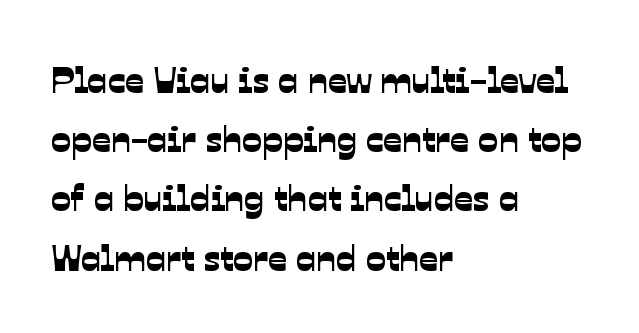
Q: Is the typeface a serif or a sans-serif typeface? A: Sans-serif.
Q: Is the text underlined? A: No.
Q: How is the paragraph aligned? A: Left-aligned.
Q: Is the spacing between letters normal or unusually wide? A: Normal.
Q: Is the spacing between lines tight, normal or loose? A: Normal.
Q: Width (condensed, normal, or wide)? A: Normal.
Q: Stroke contrast? A: Low.
Q: x-height? A: Medium.
Q: Monospaced? A: No.
